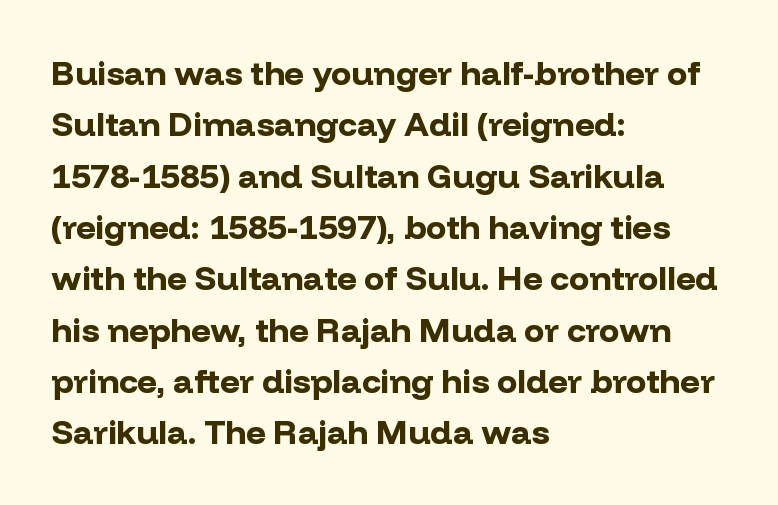
{"serif": "no", "italic": "no", "bold": "yes", "weight": "bold", "width": "normal", "stroke_contrast": "low", "x_height": "medium", "monospaced": "no", "underline": "no", "align": "left", "line_spacing": "normal", "line_spacing_ratio": 1.51, "letter_spacing": "normal", "letter_spacing_em": 0.0, "glyph_px": 34}
